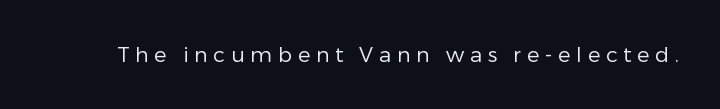
Stroke thickness stays within the range of a standard reading face or lighter. What stands out about the letter spacing? Its width — letters are far apart. A bare baseline throughout the passage. Every character sits straight up, as roman type does.
